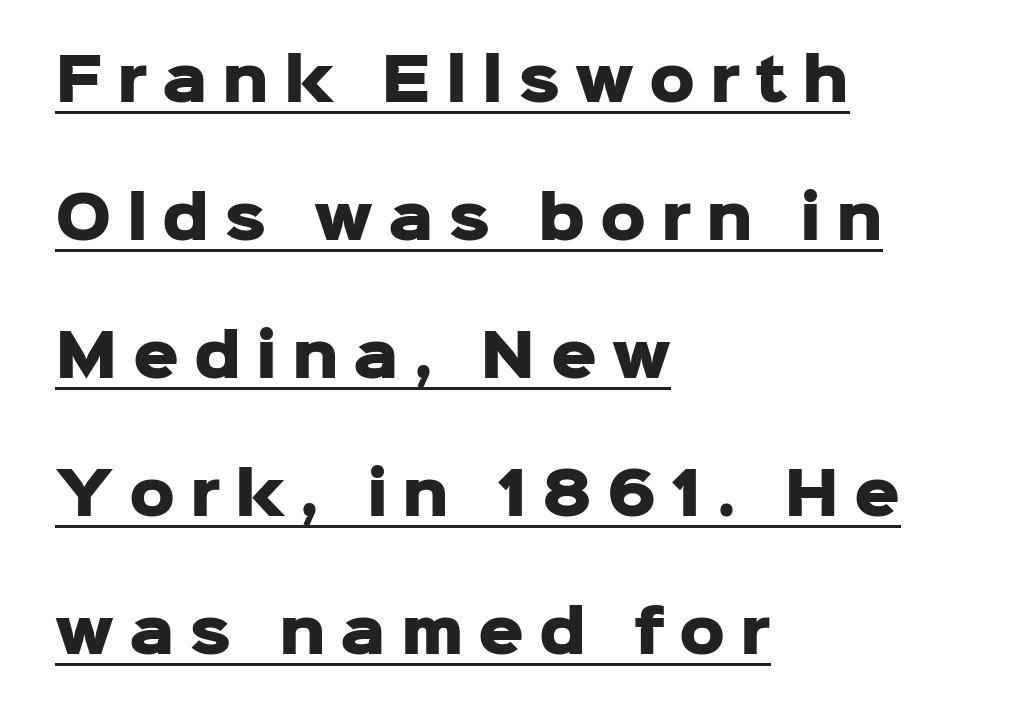
Q: Is the text bold? A: Yes.
Q: Is the text italic (slanted)? A: No, it is upright.
Q: Is the typeface a serif or a sans-serif typeface? A: Sans-serif.
Q: Is the text underlined? A: Yes.
Q: How is the paragraph aligned? A: Left-aligned.
Q: Is the spacing between letters normal or unusually wide? A: Unusually wide.
Q: Is the spacing between lines tight, normal or loose? A: Loose.
Q: Width (condensed, normal, or wide)? A: Normal.
Q: Stroke contrast? A: Low.
Q: x-height? A: Medium.
Q: Monospaced? A: No.
